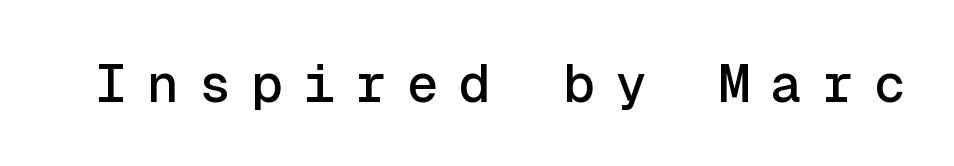
{"serif": "no", "italic": "no", "width": "normal", "x_height": "medium", "monospaced": "yes", "underline": "no", "letter_spacing": "wide", "letter_spacing_em": 0.38, "glyph_px": 53}
